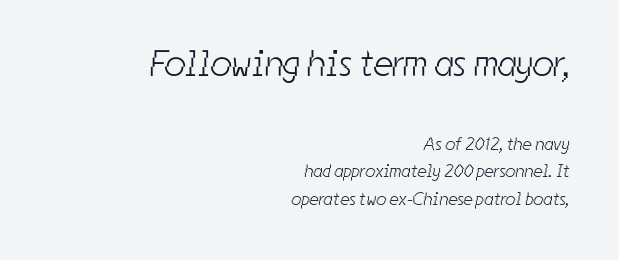
These lines are set flush right with a ragged left edge. Does the leading feel generous? No, just average. No heavy texture on the line: the type isn't bold. Compared with typical body copy, the letter spacing here is the same. Look at the bottom of the vertical strokes: they stop flat, with no serifs.
